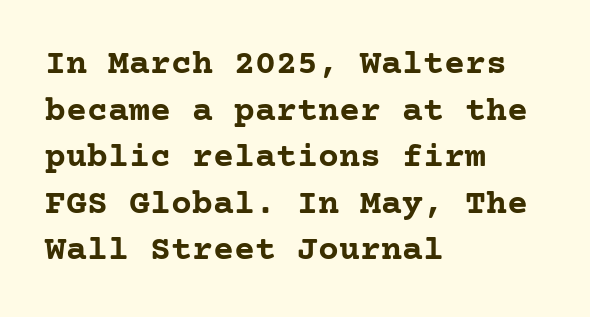
{"serif": "yes", "italic": "no", "bold": "yes", "weight": "semibold", "width": "normal", "stroke_contrast": "low", "x_height": "medium", "underline": "no", "align": "left", "line_spacing": "normal", "line_spacing_ratio": 1.33, "letter_spacing": "normal", "letter_spacing_em": 0.0, "glyph_px": 35}
